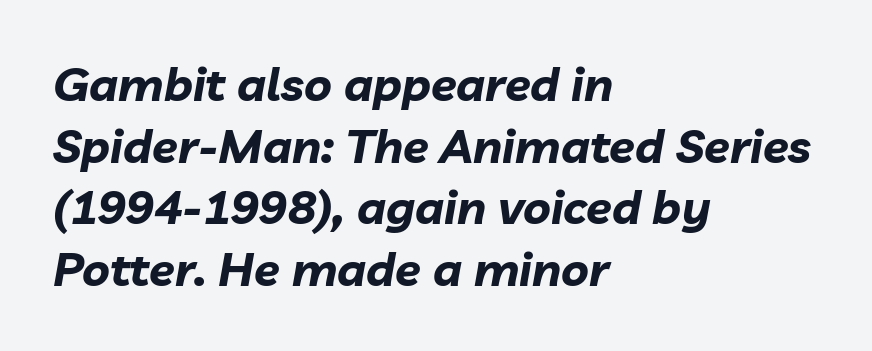
The image shows 47 px bold type, italic (leaning right); set left-aligned, normal line spacing (1.31x), normal letter spacing, not underlined; low stroke contrast and a medium x-height.
